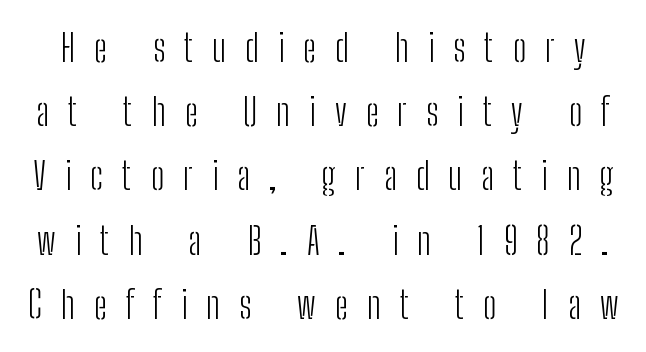
Q: Is the text bold? A: No.
Q: Is the text italic (slanted)? A: No, it is upright.
Q: Is the typeface a serif or a sans-serif typeface? A: Sans-serif.
Q: Is the text underlined? A: No.
Q: Is the spacing between letters normal or unusually wide? A: Unusually wide.
Q: Is the spacing between lines tight, normal or loose? A: Normal.
Q: Width (condensed, normal, or wide)? A: Condensed.
Q: Stroke contrast? A: Low.
Q: x-height? A: Medium.
Q: Monospaced? A: No.
